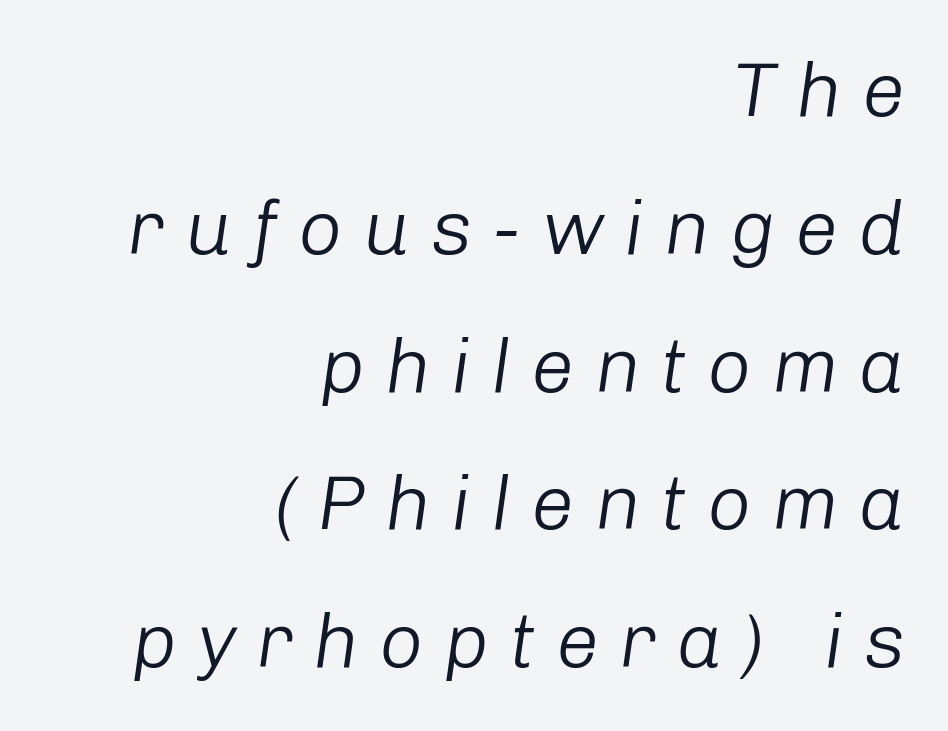
Q: Is the text bold? A: No.
Q: Is the text italic (slanted)? A: Yes, it leans right by about 8 degrees.
Q: Is the text underlined? A: No.
Q: How is the paragraph aligned? A: Right-aligned.
Q: Is the spacing between letters normal or unusually wide? A: Unusually wide.
Q: Width (condensed, normal, or wide)? A: Normal.
Q: Stroke contrast? A: Low.
Q: x-height? A: Medium.
Q: Monospaced? A: No.
